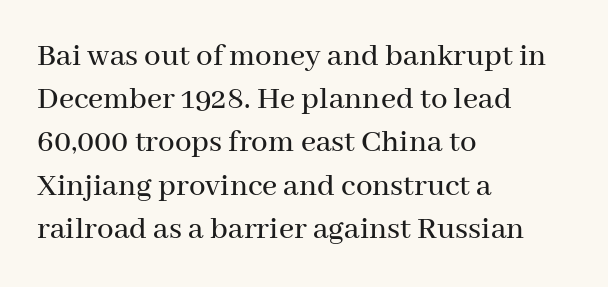
The image shows 33 px serif type, upright; set left-aligned, normal line spacing (1.31x), normal letter spacing, not underlined; medium stroke contrast and a medium x-height.
